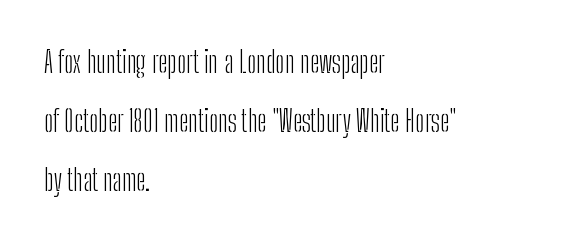
{"serif": "no", "italic": "no", "bold": "no", "weight": "light", "width": "condensed", "stroke_contrast": "low", "x_height": "medium", "monospaced": "no", "underline": "no", "align": "left", "line_spacing": "loose", "line_spacing_ratio": 2.04, "letter_spacing": "normal", "letter_spacing_em": 0.0, "glyph_px": 29}
